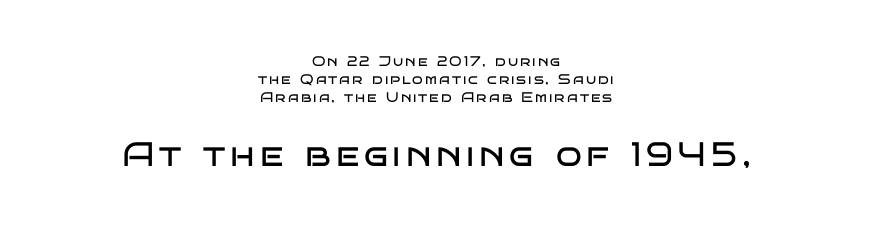
The image shows 34 px regular-weight, wide sans-serif type, upright; set centered, normal line spacing (1.28x), not underlined; the second (bottom) block is 2.43x larger; low stroke contrast and a large x-height.
